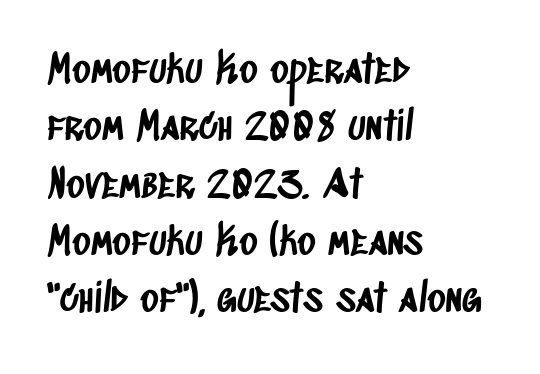
{"serif": "no", "width": "condensed", "stroke_contrast": "low", "x_height": "large", "monospaced": "no", "underline": "no", "align": "left", "line_spacing": "normal", "line_spacing_ratio": 1.47, "letter_spacing": "normal", "letter_spacing_em": 0.0, "glyph_px": 39}
